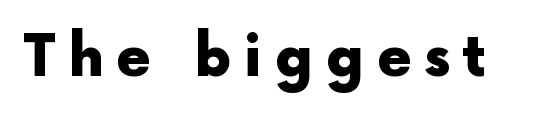
The letters advance in unequal steps, a hallmark of proportional type. Regarding serifs, this sample does without them. Stroke thickness is high; the sample reads as a true bold. The area under the type is left untouched.
